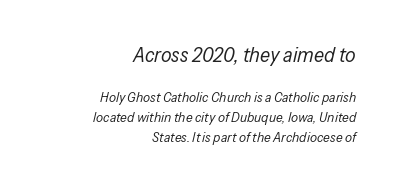
{"italic": "yes", "lean": "right", "slant_degrees": 13, "bold": "no", "underline": "no", "align": "right", "line_spacing": "normal", "line_spacing_ratio": 1.44, "letter_spacing": "normal", "letter_spacing_em": 0.0, "larger_block": "first", "size_ratio": 1.5, "glyph_px": 21}
